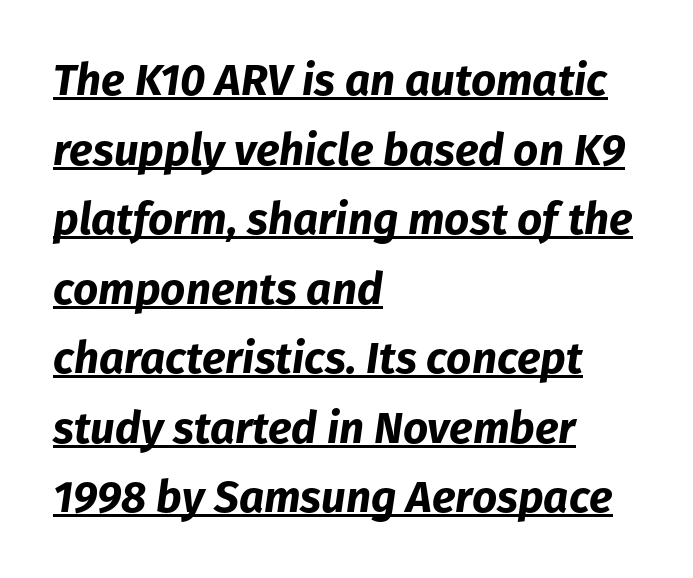
The image shows 44 px bold type, italic (leaning right); set left-aligned, normal line spacing (1.58x), normal letter spacing, underlined; low stroke contrast and a medium x-height.
